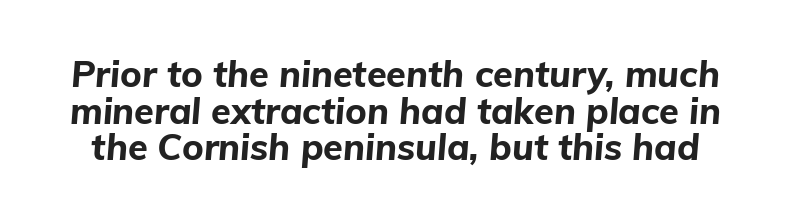
The image shows 36 px bold type, italic (leaning right); set tight line spacing (1.02x), normal letter spacing, not underlined; low stroke contrast and a medium x-height.
